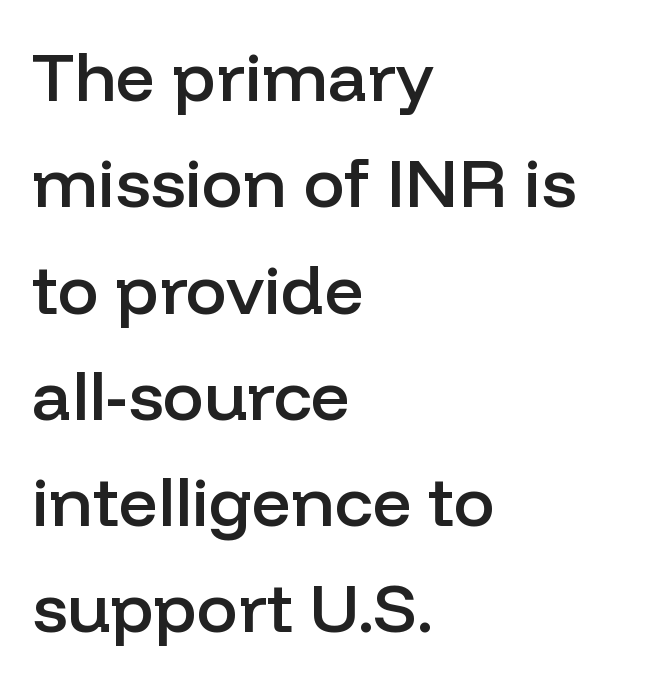
Q: Is the text bold? A: Semi-bold.
Q: Is the text italic (slanted)? A: No, it is upright.
Q: Is the typeface a serif or a sans-serif typeface? A: Sans-serif.
Q: Is the text underlined? A: No.
Q: How is the paragraph aligned? A: Left-aligned.
Q: Is the spacing between letters normal or unusually wide? A: Normal.
Q: Is the spacing between lines tight, normal or loose? A: Normal.
Q: Width (condensed, normal, or wide)? A: Normal.
Q: Stroke contrast? A: Low.
Q: x-height? A: Medium.
Q: Monospaced? A: No.
